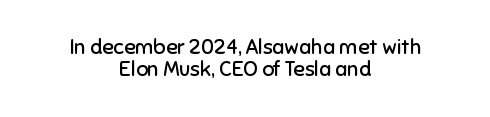
Q: Is the text bold? A: No.
Q: Is the text italic (slanted)? A: No, it is upright.
Q: Is the text underlined? A: No.
Q: How is the paragraph aligned? A: Centered.
Q: Is the spacing between letters normal or unusually wide? A: Normal.
Q: Is the spacing between lines tight, normal or loose? A: Tight.
